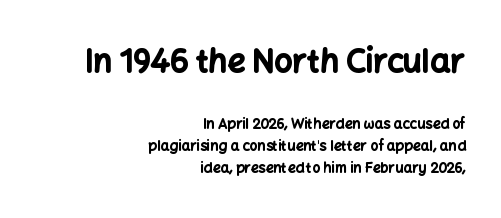
The image shows 32 px bold sans-serif type, upright; set right-aligned, normal line spacing (1.58x), normal letter spacing, not underlined; the first (top) block is 2.29x larger; low stroke contrast and a medium x-height.
